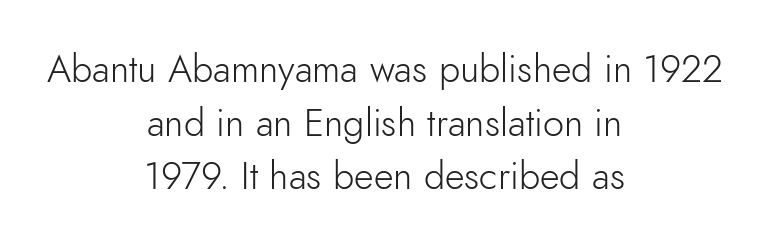
The image shows 38 px light sans-serif type, upright; set centered, normal line spacing (1.41x), normal letter spacing, not underlined; low stroke contrast and a small x-height.
